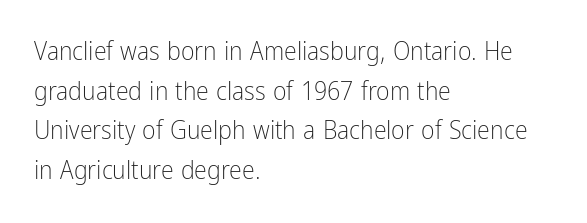
The block of text has a typical density, with ordinary space between rows. The line texture is even and compact thanks to regular tracking. Nothing heavy about these letters — not bold at all. Which margin do the lines hug? The left one — the right edge is uneven.
